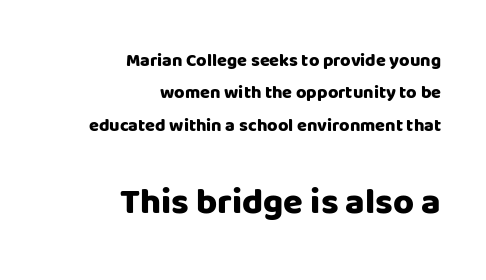
Q: Is the text bold? A: Yes.
Q: Is the text italic (slanted)? A: No, it is upright.
Q: Is the typeface a serif or a sans-serif typeface? A: Sans-serif.
Q: Is the text underlined? A: No.
Q: How is the paragraph aligned? A: Right-aligned.
Q: Is the spacing between letters normal or unusually wide? A: Normal.
Q: Which block of text is set in a larger size, the first (top) or the second (bottom)? A: The second (bottom) one.
Q: Width (condensed, normal, or wide)? A: Normal.
Q: Stroke contrast? A: Low.
Q: x-height? A: Large.
Q: Monospaced? A: No.
